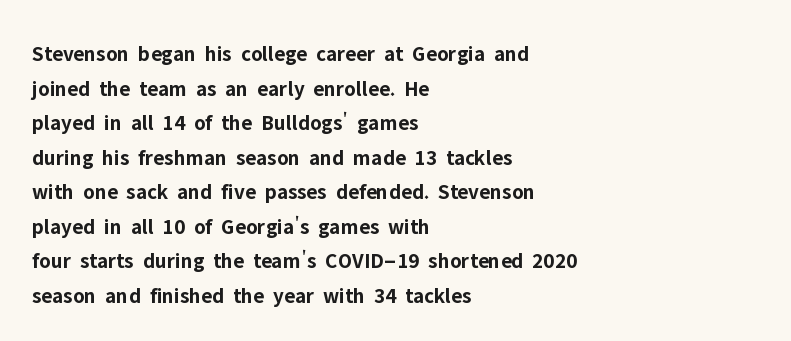
Q: Is the text bold? A: Yes.
Q: Is the text italic (slanted)? A: No, it is upright.
Q: Is the text underlined? A: No.
Q: How is the paragraph aligned? A: Left-aligned.
Q: Is the spacing between letters normal or unusually wide? A: Normal.
Q: Is the spacing between lines tight, normal or loose? A: Normal.
